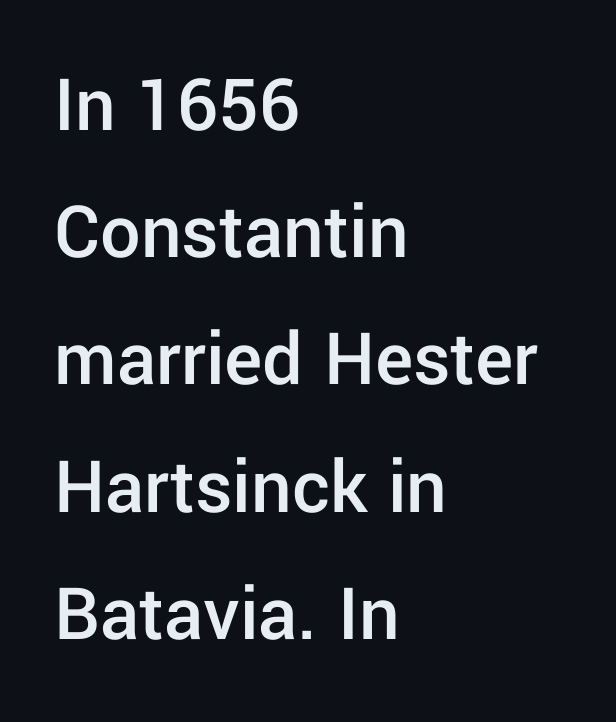
Q: Is the text bold? A: Semi-bold.
Q: Is the text italic (slanted)? A: No, it is upright.
Q: Is the typeface a serif or a sans-serif typeface? A: Sans-serif.
Q: Is the text underlined? A: No.
Q: How is the paragraph aligned? A: Left-aligned.
Q: Is the spacing between letters normal or unusually wide? A: Normal.
Q: Is the spacing between lines tight, normal or loose? A: Normal.
Q: Width (condensed, normal, or wide)? A: Normal.
Q: Stroke contrast? A: Low.
Q: x-height? A: Medium.
Q: Monospaced? A: No.
